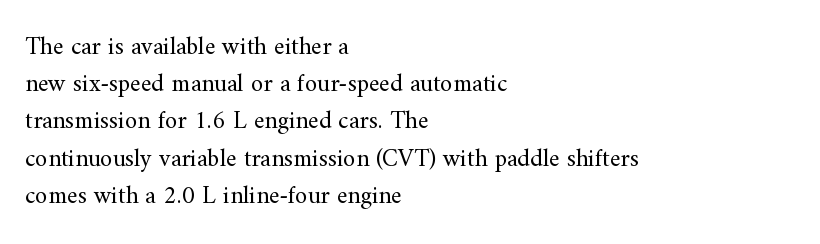
Each new line begins a customary step beneath the previous one. In CSS terms this would be text-align: left. Every character sits straight up, as roman type does. Inter-character spacing is left at the font's built-in metrics.
